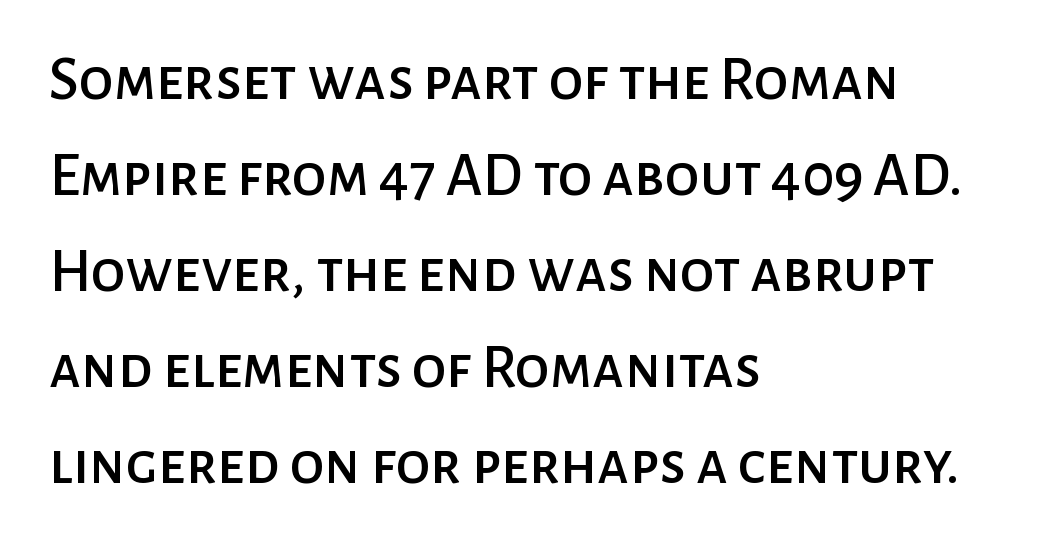
The image shows 62 px sans-serif type, upright; set left-aligned, normal line spacing (1.55x), normal letter spacing, not underlined; low stroke contrast and a medium x-height.
